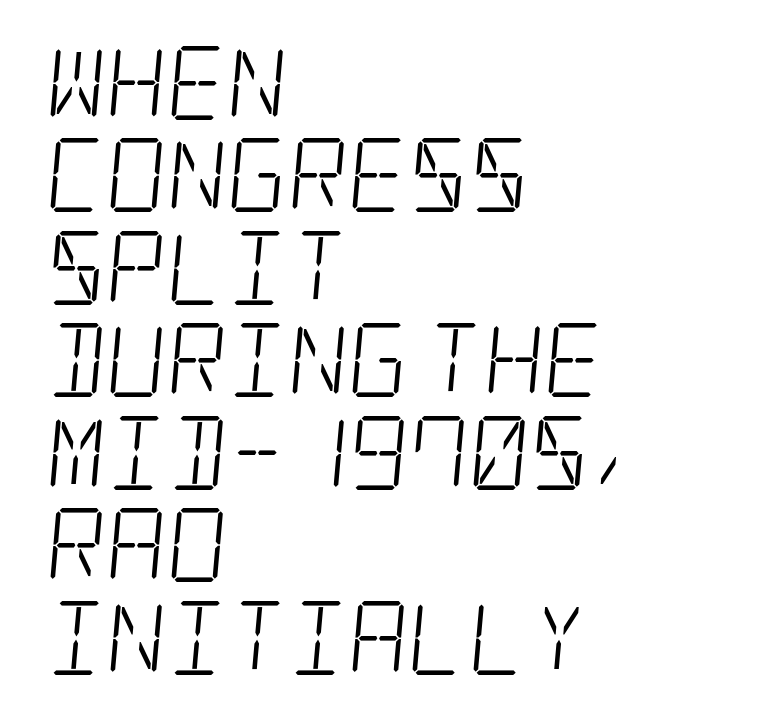
Q: Is the text bold? A: No.
Q: Is the typeface a serif or a sans-serif typeface? A: Serif.
Q: Is the text underlined? A: No.
Q: How is the paragraph aligned? A: Left-aligned.
Q: Is the spacing between letters normal or unusually wide? A: Normal.
Q: Is the spacing between lines tight, normal or loose? A: Normal.
Q: Width (condensed, normal, or wide)? A: Condensed.
Q: Stroke contrast? A: Low.
Q: x-height? A: Large.
